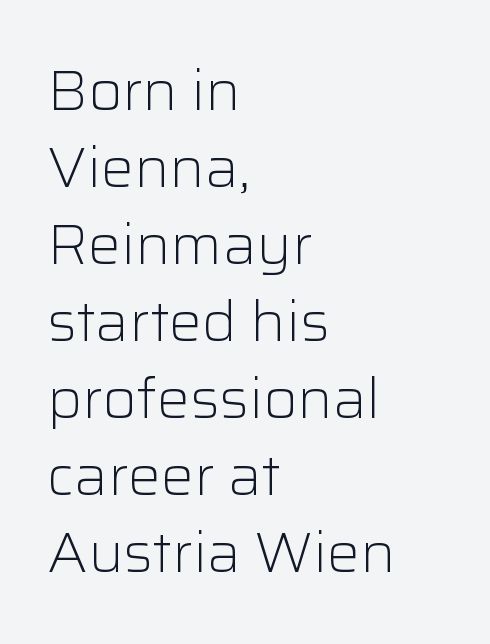
{"serif": "no", "italic": "no", "bold": "no", "weight": "light", "width": "normal", "stroke_contrast": "low", "x_height": "medium", "monospaced": "no", "underline": "no", "align": "left", "line_spacing": "normal", "line_spacing_ratio": 1.4, "letter_spacing": "normal", "letter_spacing_em": 0.0, "glyph_px": 55}
